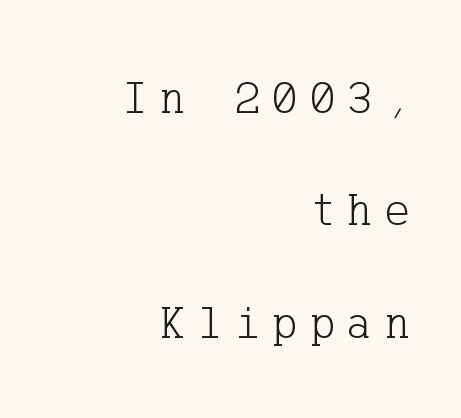
The passage is arranged like a letterhead date or caption credit — flush right. Letters have the restrained weight of plain body copy at most. Stroke terminals: seriffed. Each new line begins a long way beneath the previous one. Honestly, there is no underline to notice here at all.
